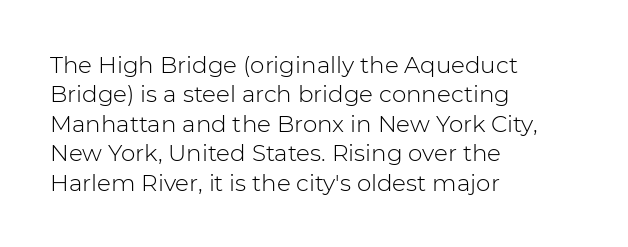
It's the straight-up-and-down kind of type. The face used here is rendered with its standard letterfit. The setting favours the left margin, as ordinary paragraphs usually do. This is not heavy type; no bold has been used. Interline gaps are of average width in this sample.
